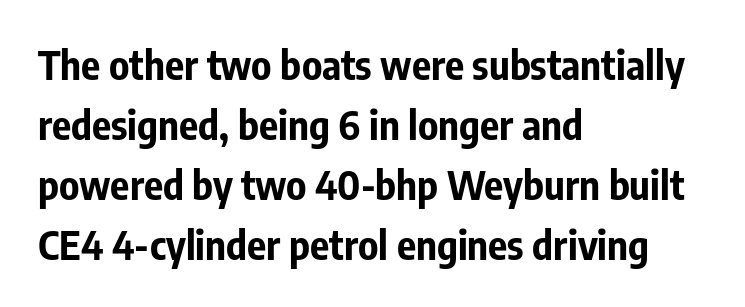
Q: Is the text bold? A: Yes.
Q: Is the text italic (slanted)? A: No, it is upright.
Q: Is the typeface a serif or a sans-serif typeface? A: Sans-serif.
Q: Is the text underlined? A: No.
Q: How is the paragraph aligned? A: Left-aligned.
Q: Is the spacing between letters normal or unusually wide? A: Normal.
Q: Is the spacing between lines tight, normal or loose? A: Normal.
Q: Width (condensed, normal, or wide)? A: Condensed.
Q: Stroke contrast? A: Low.
Q: x-height? A: Medium.
Q: Monospaced? A: No.
